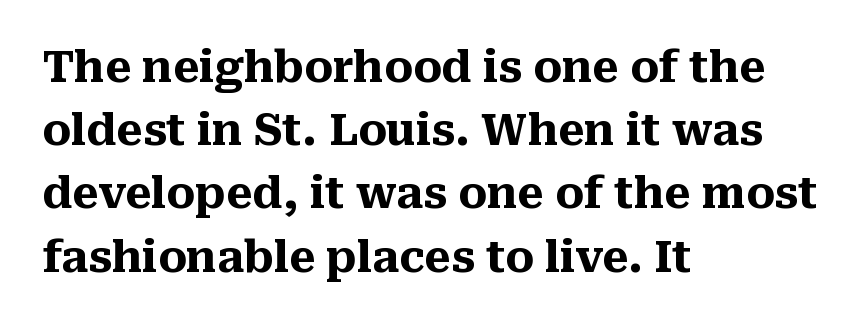
Q: Is the text bold? A: Yes.
Q: Is the text italic (slanted)? A: No, it is upright.
Q: Is the typeface a serif or a sans-serif typeface? A: Serif.
Q: Is the text underlined? A: No.
Q: How is the paragraph aligned? A: Left-aligned.
Q: Is the spacing between letters normal or unusually wide? A: Normal.
Q: Is the spacing between lines tight, normal or loose? A: Normal.
Q: Width (condensed, normal, or wide)? A: Normal.
Q: Stroke contrast? A: Medium.
Q: x-height? A: Medium.
Q: Monospaced? A: No.
